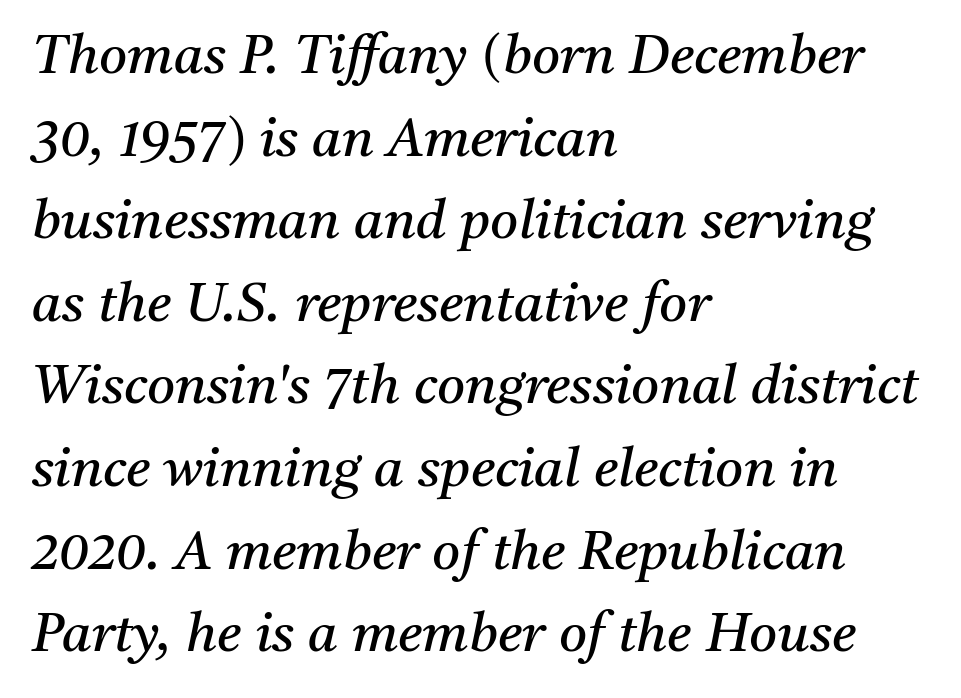
This rendering employs a face with finishing strokes, i.e., a serif. Students, observe: this is what conventionally led text looks like. The whole block is typeset with a tilt. Does the copy run flush right? No — it runs flush left.
